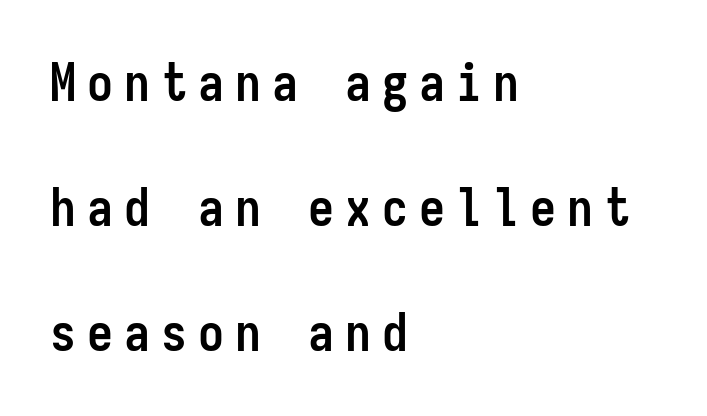
Spacing verdict: monospaced, one width for all characters. Posture: straight, roman, zero tilt. A typesetter would call this leading open, well beyond the default. The zone under the glyphs is completely vacant.
